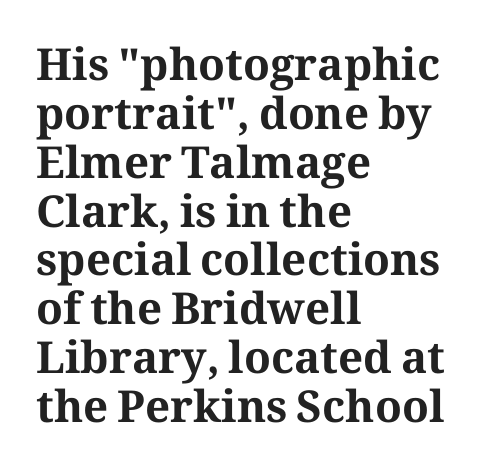
The image shows 44 px bold serif type, upright; set left-aligned, tight line spacing (1.11x), normal letter spacing, not underlined; medium stroke contrast and a medium x-height.
